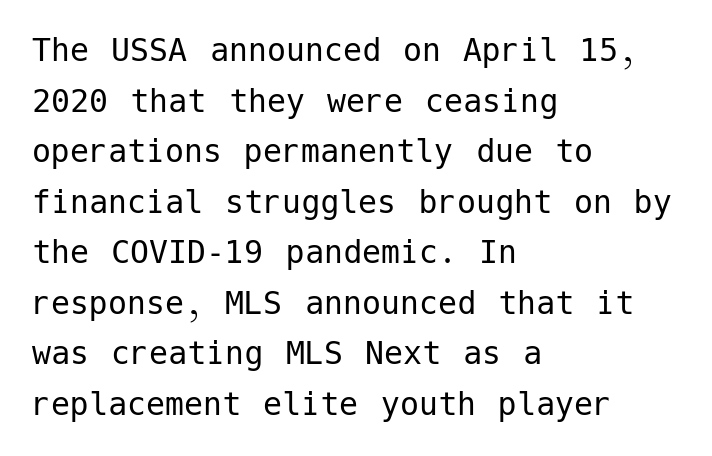
The image shows 38 px regular-weight sans-serif type, upright; set left-aligned, normal line spacing (1.33x), normal letter spacing, not underlined; low stroke contrast and a medium x-height.
